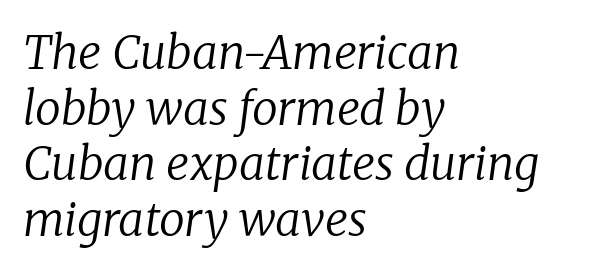
{"serif": "yes", "italic": "yes", "lean": "right", "slant_degrees": 8, "bold": "no", "weight": "regular", "width": "normal", "stroke_contrast": "low", "x_height": "medium", "monospaced": "no", "underline": "no", "align": "left", "line_spacing_ratio": 1.21, "letter_spacing": "normal", "letter_spacing_em": 0.0, "glyph_px": 46}
